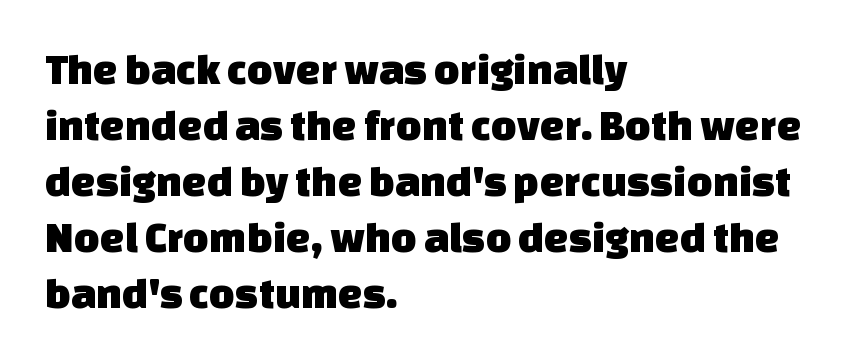
Q: Is the typeface a serif or a sans-serif typeface? A: Sans-serif.
Q: Is the text underlined? A: No.
Q: How is the paragraph aligned? A: Left-aligned.
Q: Is the spacing between letters normal or unusually wide? A: Normal.
Q: Is the spacing between lines tight, normal or loose? A: Normal.
Q: Width (condensed, normal, or wide)? A: Normal.
Q: Stroke contrast? A: Low.
Q: x-height? A: Large.
Q: Monospaced? A: No.
